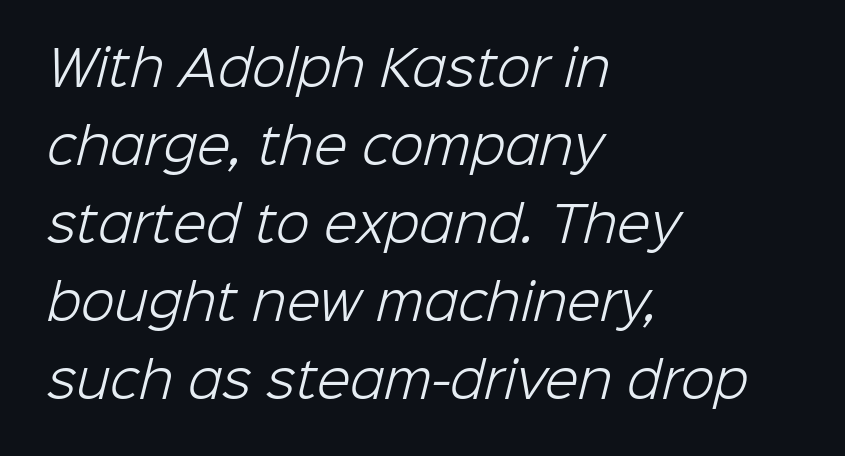
The image shows 49 px light sans-serif type; set left-aligned, normal line spacing (1.59x), normal letter spacing, not underlined; low stroke contrast and a medium x-height.
